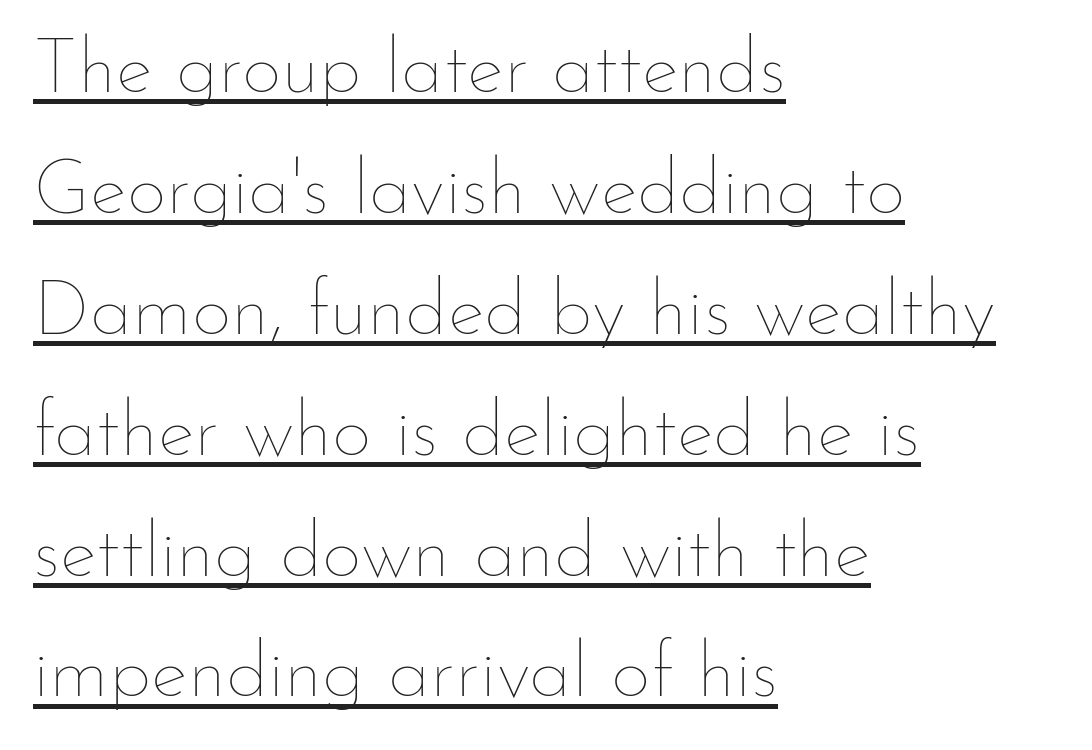
The image shows 78 px thin type, upright; set left-aligned, normal line spacing (1.55x), normal letter spacing, underlined; low stroke contrast and a small x-height.
